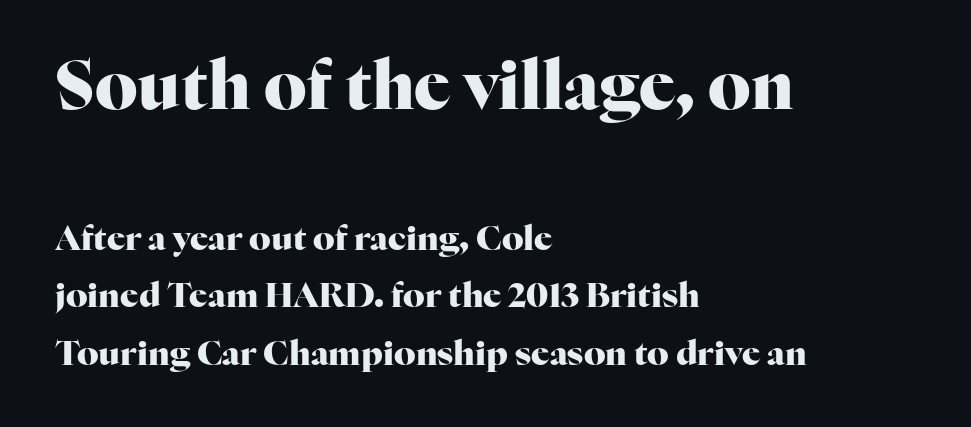
Q: Is the text bold? A: Yes.
Q: Is the text italic (slanted)? A: No, it is upright.
Q: Is the typeface a serif or a sans-serif typeface? A: Serif.
Q: Is the text underlined? A: No.
Q: How is the paragraph aligned? A: Left-aligned.
Q: Is the spacing between letters normal or unusually wide? A: Normal.
Q: Is the spacing between lines tight, normal or loose? A: Normal.
Q: Which block of text is set in a larger size, the first (top) or the second (bottom)? A: The first (top) one.
Q: Width (condensed, normal, or wide)? A: Normal.
Q: Stroke contrast? A: High.
Q: x-height? A: Medium.
Q: Monospaced? A: No.
